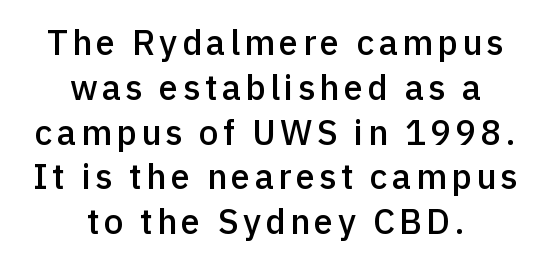
{"serif": "no", "italic": "no", "bold": "semi", "weight": "semibold", "width": "normal", "x_height": "medium", "monospaced": "no", "underline": "no", "align": "center", "line_spacing": "normal", "line_spacing_ratio": 1.28, "glyph_px": 35}
